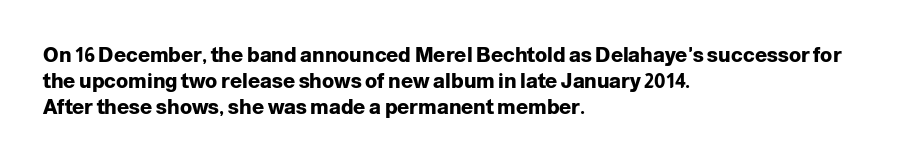
Leftover space on each line is placed entirely after the last word. Honestly, the row spacing looks completely unremarkable. This sample uses an upright cut, with every glyph sitting square on the baseline. A typesetter would call this zero additional tracking. Check the space under the baseline: it is left empty.
